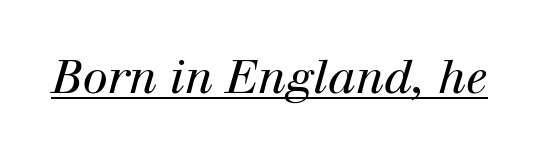
{"serif": "yes", "italic": "yes", "lean": "right", "slant_degrees": 12, "bold": "no", "weight": "regular", "width": "normal", "stroke_contrast": "high", "x_height": "medium", "monospaced": "no", "underline": "yes", "letter_spacing": "normal", "letter_spacing_em": 0.0, "glyph_px": 46}
